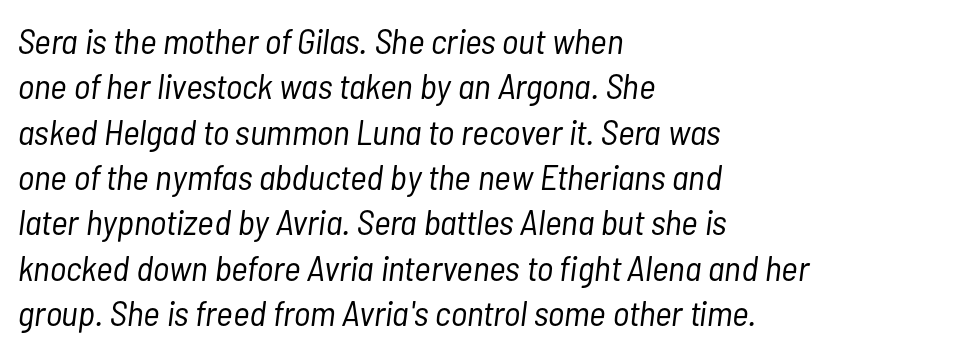
Q: Is the text bold? A: No.
Q: Is the text italic (slanted)? A: Yes, it leans right by about 7 degrees.
Q: Is the text underlined? A: No.
Q: How is the paragraph aligned? A: Left-aligned.
Q: Is the spacing between letters normal or unusually wide? A: Normal.
Q: Is the spacing between lines tight, normal or loose? A: Normal.
Q: Width (condensed, normal, or wide)? A: Condensed.
Q: Stroke contrast? A: Low.
Q: x-height? A: Medium.
Q: Monospaced? A: No.
